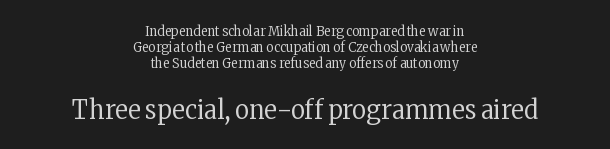
Closely set lines give the paragraph a compact silhouette. Nobody drew a line under any word here. The letters sit at their default tracking, neither squeezed nor spread. Larger block? The one below; the one above is distinctly smaller. When letters stand straight like this, we call the style roman or upright.
